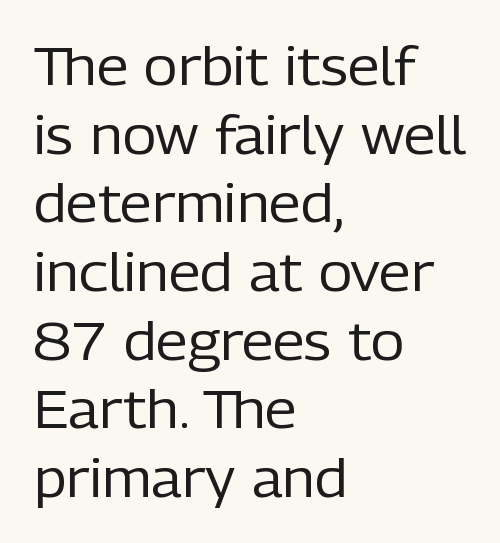
The lettering holds an erect, upright posture throughout. These lines keep a tight, regular rhythm from letter to letter. Lines of text with bare space underneath. Does the copy run flush right? No — it runs flush left. Bold? No — there's no thickening of the strokes. You could not count columns in this text — the font is proportionally spaced.
